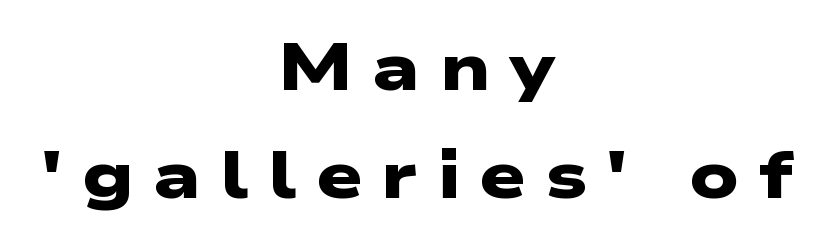
Q: Is the text bold? A: Yes.
Q: Is the typeface a serif or a sans-serif typeface? A: Sans-serif.
Q: Is the text underlined? A: No.
Q: How is the paragraph aligned? A: Centered.
Q: Is the spacing between letters normal or unusually wide? A: Unusually wide.
Q: Is the spacing between lines tight, normal or loose? A: Normal.
Q: Width (condensed, normal, or wide)? A: Wide.
Q: Stroke contrast? A: Low.
Q: x-height? A: Medium.
Q: Monospaced? A: No.
